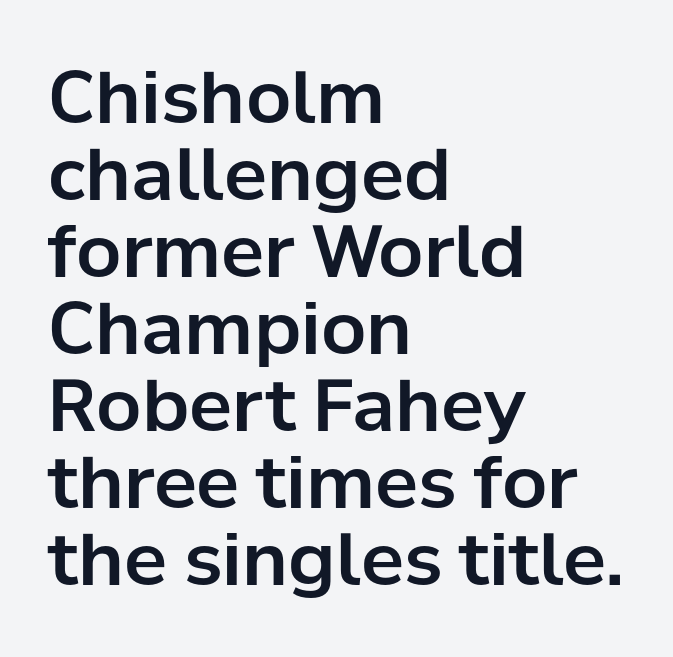
{"serif": "no", "italic": "no", "width": "normal", "stroke_contrast": "low", "x_height": "medium", "monospaced": "no", "underline": "no", "align": "left", "line_spacing": "tight", "line_spacing_ratio": 1.07, "letter_spacing": "normal", "letter_spacing_em": 0.0, "glyph_px": 72}
